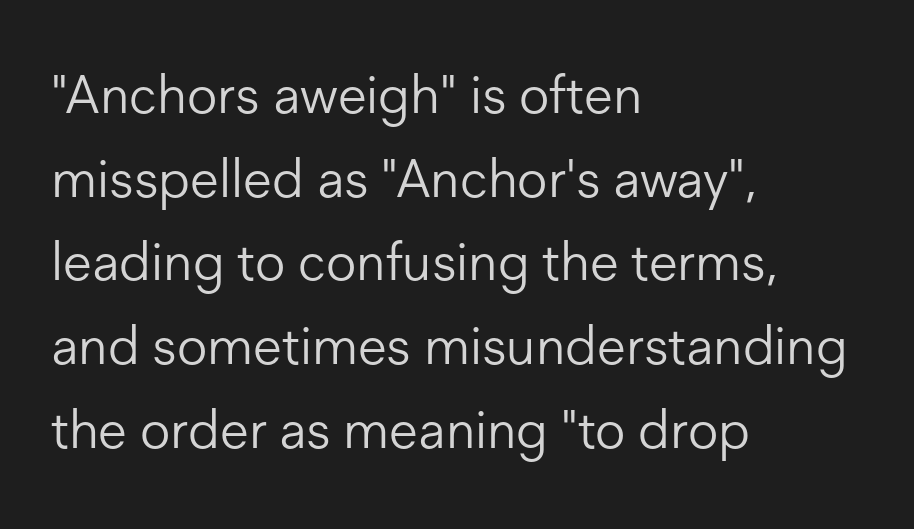
Q: Is the text bold? A: No.
Q: Is the text italic (slanted)? A: No, it is upright.
Q: Is the typeface a serif or a sans-serif typeface? A: Sans-serif.
Q: Is the text underlined? A: No.
Q: How is the paragraph aligned? A: Left-aligned.
Q: Is the spacing between letters normal or unusually wide? A: Normal.
Q: Is the spacing between lines tight, normal or loose? A: Normal.
Q: Width (condensed, normal, or wide)? A: Normal.
Q: Stroke contrast? A: Low.
Q: x-height? A: Medium.
Q: Monospaced? A: No.
